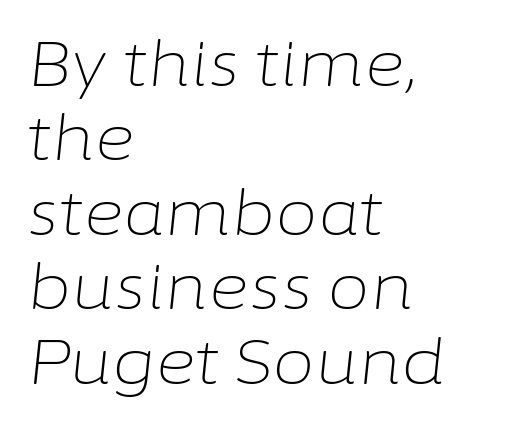
The image shows 62 px light type, italic (leaning right); set left-aligned, line spacing 1.2x, normal letter spacing, not underlined; low stroke contrast and a medium x-height.
